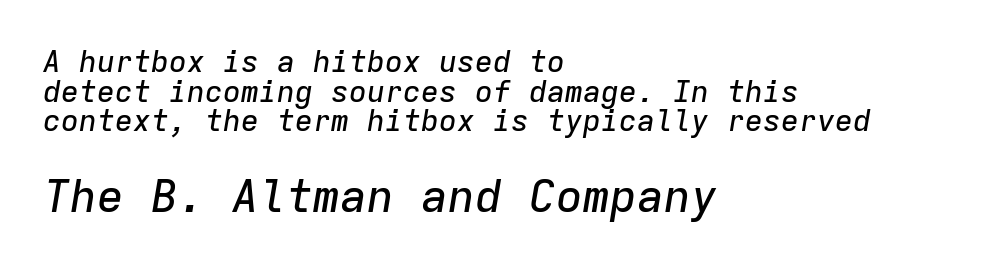
{"italic": "yes", "lean": "right", "slant_degrees": 9, "width": "normal", "stroke_contrast": "low", "x_height": "medium", "monospaced": "yes", "underline": "no", "align": "left", "line_spacing": "tight", "line_spacing_ratio": 0.99, "letter_spacing": "normal", "letter_spacing_em": 0.0, "larger_block": "second", "size_ratio": 1.5, "glyph_px": 45}
